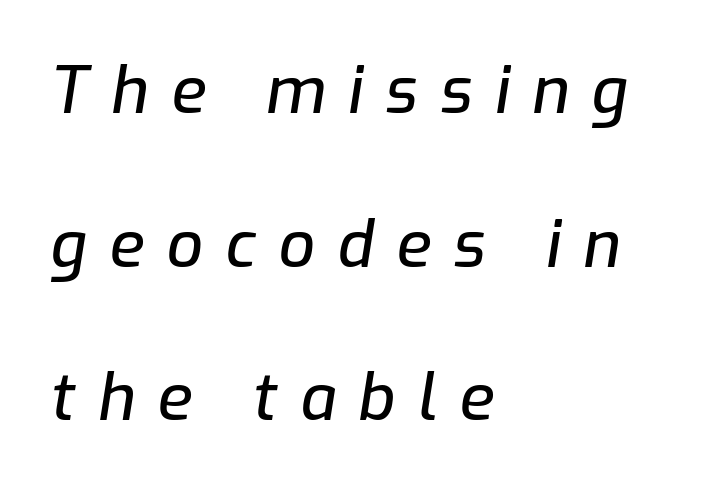
Q: Is the text italic (slanted)? A: Yes, it leans right by about 9 degrees.
Q: Is the text underlined? A: No.
Q: How is the paragraph aligned? A: Left-aligned.
Q: Is the spacing between letters normal or unusually wide? A: Unusually wide.
Q: Is the spacing between lines tight, normal or loose? A: Loose.
Q: Width (condensed, normal, or wide)? A: Normal.
Q: Stroke contrast? A: Low.
Q: x-height? A: Medium.
Q: Monospaced? A: No.
